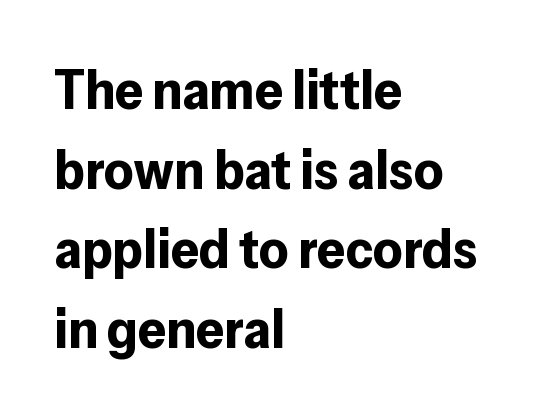
The image shows 56 px bold sans-serif type, upright; set left-aligned, normal line spacing (1.42x), normal letter spacing, not underlined; low stroke contrast and a medium x-height.
